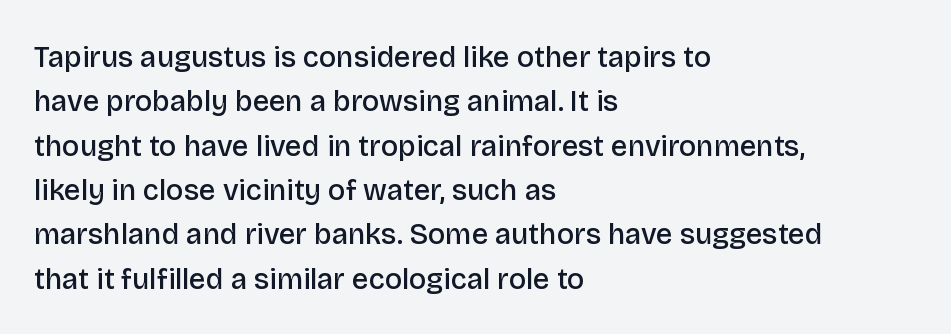
Character widths vary here, with narrow letters taking less room than wide ones. Check the space under the baseline: it is left empty. Caption: multi-line text, flush left, ragged right. Regular leading. Default kerning and tracking; the words read as compact shapes. Every letter is mildly thick-stroked: semibold rather than bold.
